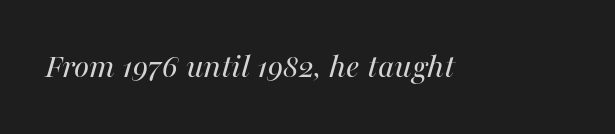
Q: Is the text bold? A: No.
Q: Is the text italic (slanted)? A: Yes, it leans right by about 16 degrees.
Q: Is the text underlined? A: No.
Q: Is the spacing between letters normal or unusually wide? A: Normal.
Q: Width (condensed, normal, or wide)? A: Normal.
Q: Stroke contrast? A: Medium.
Q: x-height? A: Medium.
Q: Monospaced? A: No.
